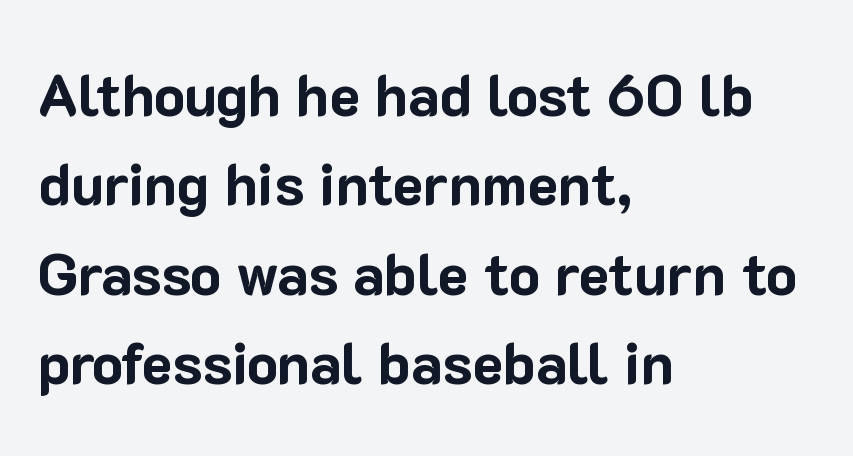
Q: Is the text bold? A: Yes.
Q: Is the text italic (slanted)? A: No, it is upright.
Q: Is the typeface a serif or a sans-serif typeface? A: Sans-serif.
Q: Is the text underlined? A: No.
Q: How is the paragraph aligned? A: Left-aligned.
Q: Is the spacing between letters normal or unusually wide? A: Normal.
Q: Is the spacing between lines tight, normal or loose? A: Normal.
Q: Width (condensed, normal, or wide)? A: Normal.
Q: Stroke contrast? A: Low.
Q: x-height? A: Medium.
Q: Monospaced? A: No.
